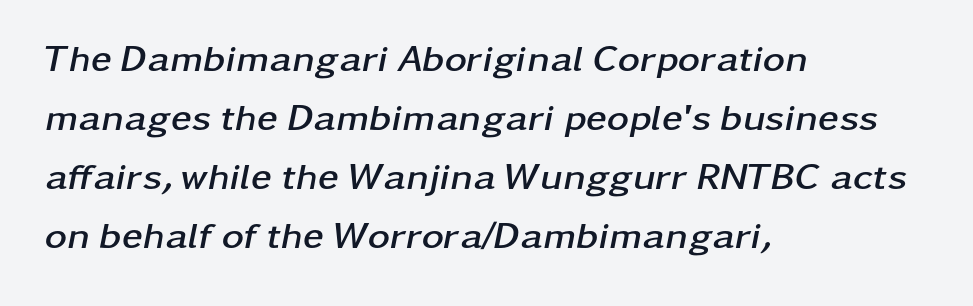
{"italic": "yes", "lean": "right", "slant_degrees": 11, "bold": "yes", "weight": "semibold", "width": "wide", "stroke_contrast": "low", "x_height": "medium", "monospaced": "no", "underline": "no", "align": "left", "line_spacing": "normal", "line_spacing_ratio": 1.55, "letter_spacing": "normal", "letter_spacing_em": 0.0, "glyph_px": 38}
